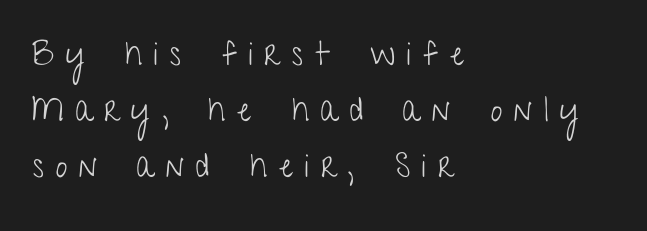
Baseline-to-baseline distance is the conventional proportion of letter height. It's the straight-up-and-down kind of type. Is the block centered? No — it sits flush against the left margin. Letterform terminals end flat and unadorned throughout the passage. Tracking value appears strongly positive — letters spread wide.
